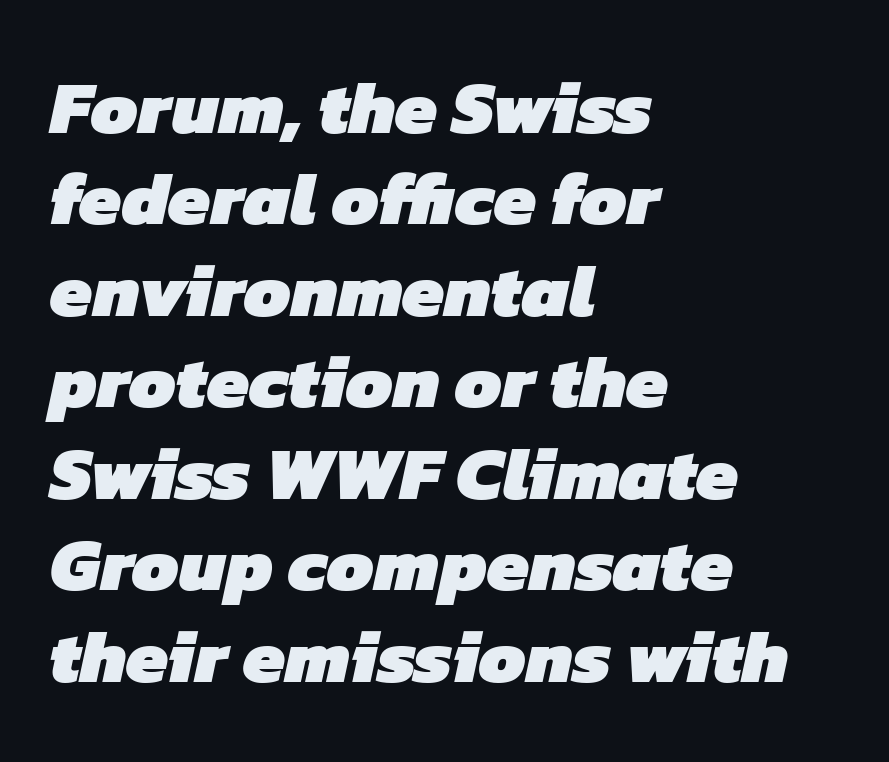
The image shows 75 px heavy sans-serif type; set left-aligned, line spacing 1.22x, normal letter spacing, not underlined; low stroke contrast and a medium x-height.
